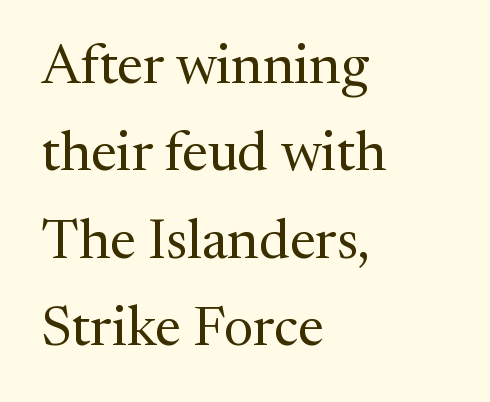
The image shows 56 px regular-weight serif type, upright; set left-aligned, normal line spacing (1.56x), normal letter spacing, not underlined; medium stroke contrast and a medium x-height.
